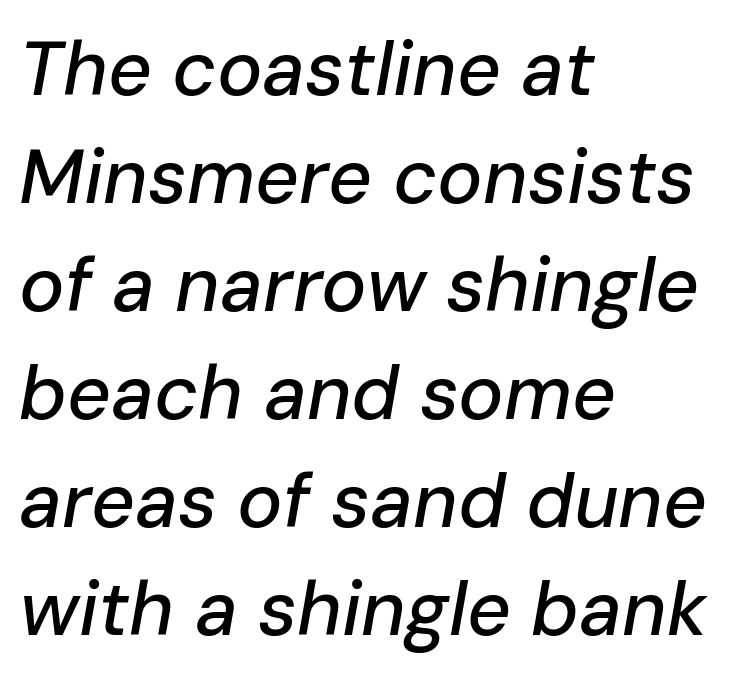
The image shows 76 px text type, italic (leaning right); set left-aligned, normal line spacing (1.42x), normal letter spacing, not underlined; low stroke contrast and a medium x-height.
